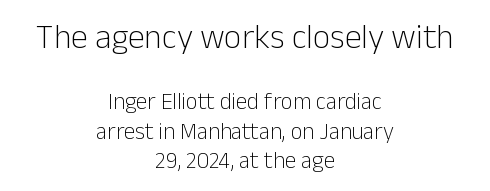
This is not heavy type; no bold has been used. The passage shown is typed in a proportional face where columns would drift. Every character sits straight up, as roman type does. The initial chunk of copy outweighs the following chunk in type size. Is there much room between lines? A standard amount, neither cramped nor airy.
